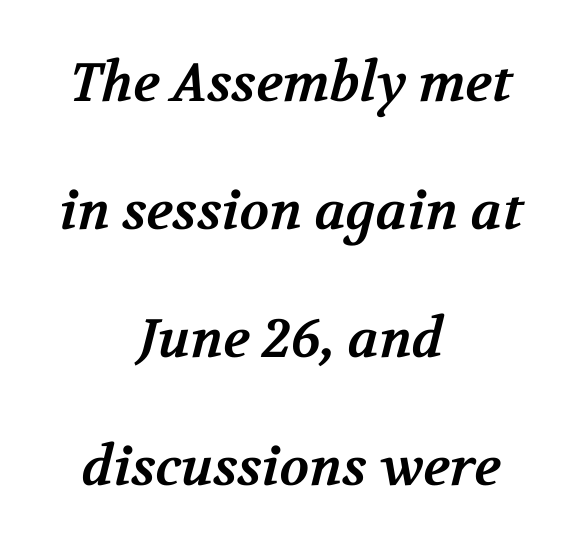
Alignment: centered. Varying glyph widths throughout — classic text-font behaviour. Honestly, the letter spacing is just normal — you wouldn't notice it. Heavy, bold letterforms.
